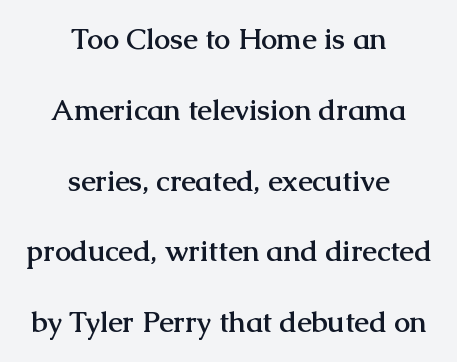
Descenders are the only things crossing below the line. Line spacing here is loose. I'd call this a serif setting — the letters wear small feet. Look at the stroke-to-counter ratio: heavy, a bold. Here the glyphs are tracked normally, forming tight word shapes. One-word summary of the alignment: center.
